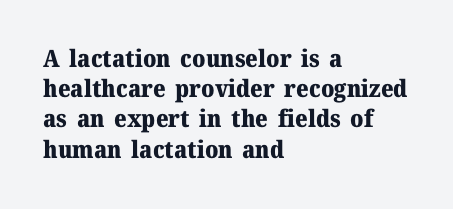
Q: Is the text bold? A: Yes.
Q: Is the text italic (slanted)? A: No, it is upright.
Q: Is the text underlined? A: No.
Q: How is the paragraph aligned? A: Left-aligned.
Q: Is the spacing between letters normal or unusually wide? A: Normal.
Q: Is the spacing between lines tight, normal or loose? A: Normal.
